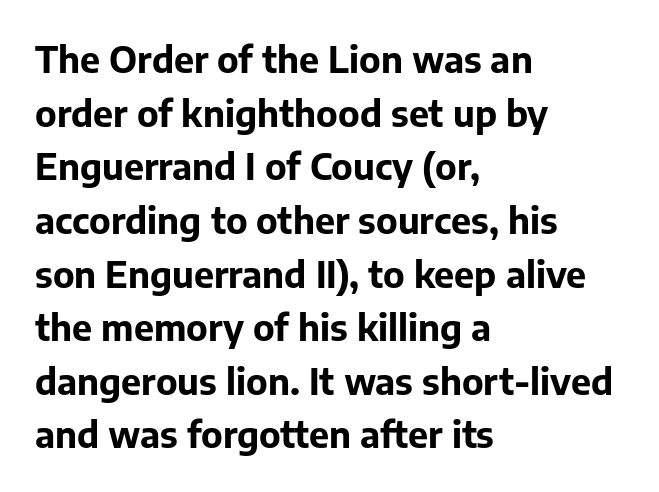
{"serif": "no", "italic": "no", "bold": "yes", "weight": "bold", "width": "normal", "stroke_contrast": "low", "x_height": "medium", "monospaced": "no", "underline": "no", "align": "left", "line_spacing": "normal", "line_spacing_ratio": 1.49, "letter_spacing": "normal", "letter_spacing_em": 0.0, "glyph_px": 36}
